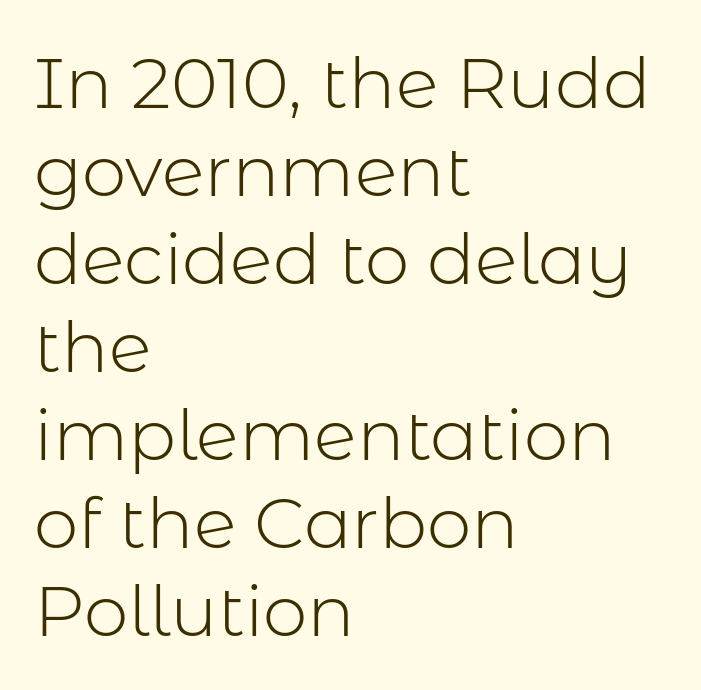
The image shows 71 px light sans-serif type, upright; set left-aligned, line spacing 1.24x, normal letter spacing, not underlined; low stroke contrast and a medium x-height.
